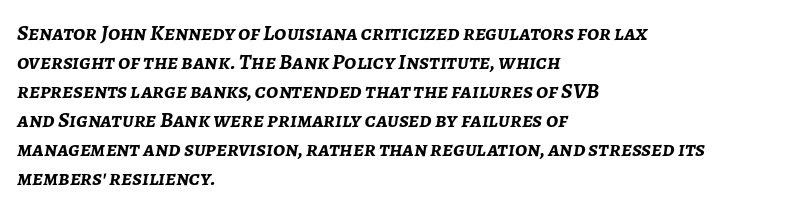
{"italic": "yes", "lean": "right", "slant_degrees": 7, "bold": "yes", "underline": "no", "align": "left", "line_spacing": "normal", "line_spacing_ratio": 1.32, "letter_spacing": "normal", "letter_spacing_em": 0.0, "glyph_px": 22}
